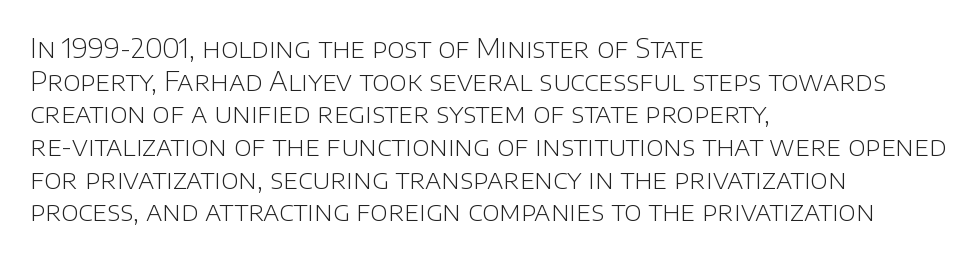
Q: Is the text bold? A: No.
Q: Is the text italic (slanted)? A: No, it is upright.
Q: Is the text underlined? A: No.
Q: How is the paragraph aligned? A: Left-aligned.
Q: Is the spacing between letters normal or unusually wide? A: Normal.
